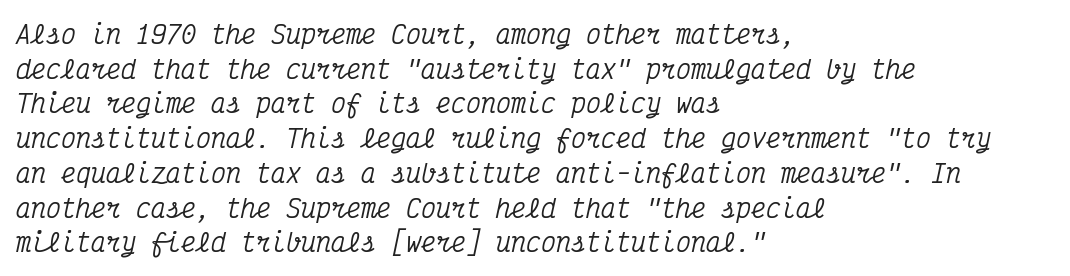
{"italic": "yes", "lean": "right", "slant_degrees": 12, "underline": "no", "align": "left", "line_spacing": "normal", "line_spacing_ratio": 1.39, "letter_spacing": "normal", "letter_spacing_em": 0.0, "glyph_px": 25}
